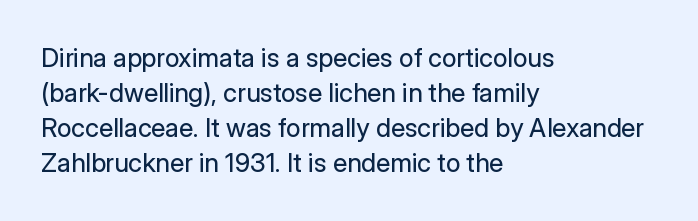
How are the letters spaced? Ordinarily, with no added tracking. Has an underline been added? It has not. Honestly, the row spacing looks completely unremarkable. The font is comparable to plain body text, perhaps lighter. Visually the block forms a straight wall on the left and a jagged coastline on the right.
